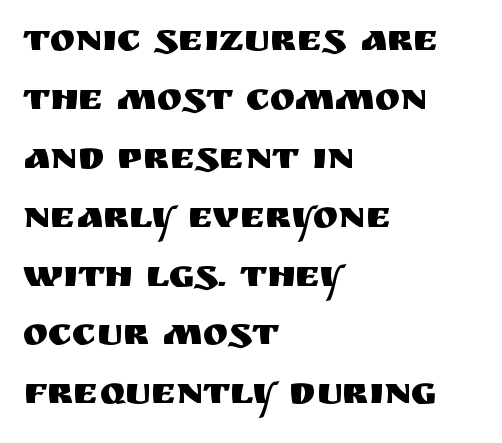
Words float on clear page, feet unadorned. These lines are rendered in a variable-pitch font. Note: no serifs on the glyphs. Each line starts at the same left margin while the right side varies.
